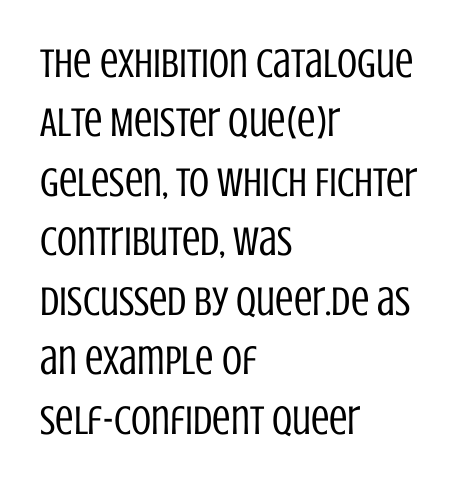
The image shows 41 px regular-weight, condensed sans-serif type, upright; set left-aligned, normal line spacing (1.45x), normal letter spacing, not underlined; low stroke contrast and a large x-height.
